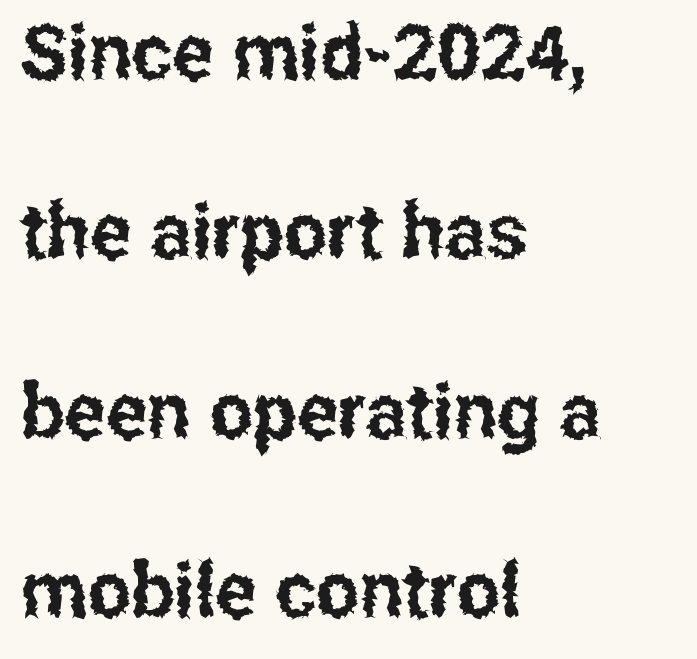
Regarding leading, the lines here are spaced well apart. The letters advance in unequal steps, a hallmark of proportional type. The letters stand straight up with perfectly vertical stems. This rendering leaves character spacing at its baseline value. Horizontal alignment here is leftward, the default for most running prose.
